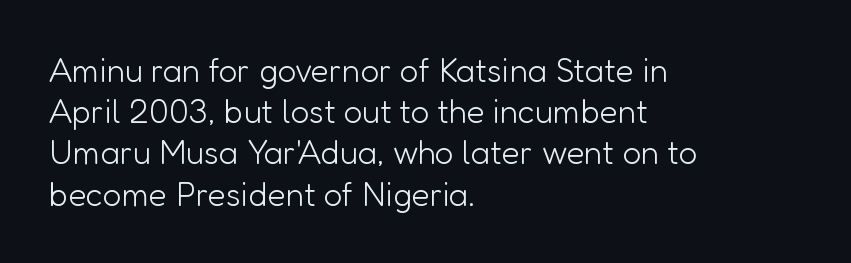
Q: Is the text bold? A: No.
Q: Is the text italic (slanted)? A: No, it is upright.
Q: Is the typeface a serif or a sans-serif typeface? A: Sans-serif.
Q: Is the text underlined? A: No.
Q: How is the paragraph aligned? A: Left-aligned.
Q: Is the spacing between letters normal or unusually wide? A: Normal.
Q: Is the spacing between lines tight, normal or loose? A: Normal.
Q: Width (condensed, normal, or wide)? A: Normal.
Q: Stroke contrast? A: Low.
Q: x-height? A: Medium.
Q: Monospaced? A: No.
